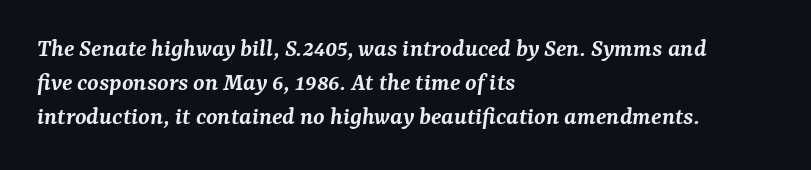
The face used here is a semibold: visibly heavier than regular, lighter than bold. Type without underlining. The whole block is typeset with a tilt. Is there much room between lines? A standard amount, neither cramped nor airy. Casual observation: everything's shoved over to the left. The gaps between neighbouring characters are ordinary and unremarkable.
